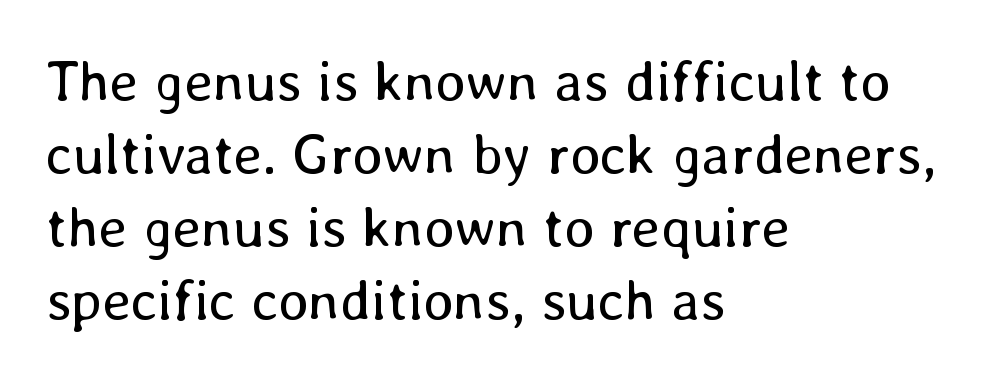
Q: Is the text bold? A: No.
Q: Is the text italic (slanted)? A: No, it is upright.
Q: Is the text underlined? A: No.
Q: How is the paragraph aligned? A: Left-aligned.
Q: Is the spacing between letters normal or unusually wide? A: Normal.
Q: Is the spacing between lines tight, normal or loose? A: Normal.
Q: Width (condensed, normal, or wide)? A: Normal.
Q: Stroke contrast? A: Low.
Q: x-height? A: Medium.
Q: Monospaced? A: No.
